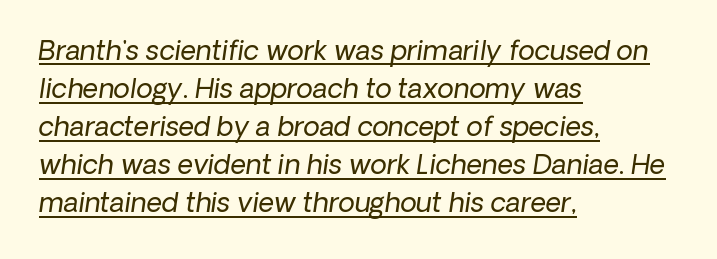
Summary of vertical rhythm: regular, with standard interline spacing. The lines in this sample share a left origin and differ only in where they stop. Glyph-to-glyph distance matches everyday printed text. Vertical stems look standard width or narrower in stroke. A typographer would call this underscored text.
